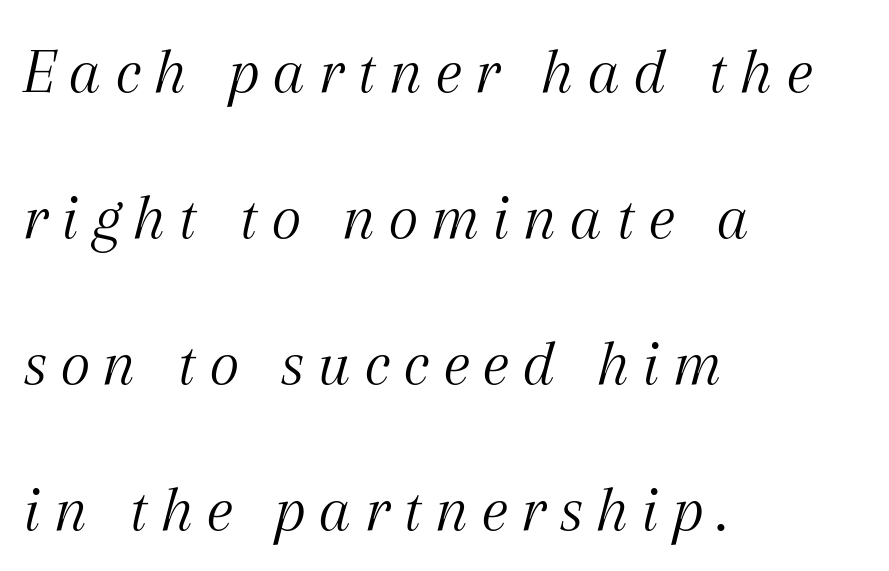
The image shows 66 px light serif type, italic (leaning right); set left-aligned, loose line spacing (2.21x), not underlined; medium stroke contrast and a medium x-height.
